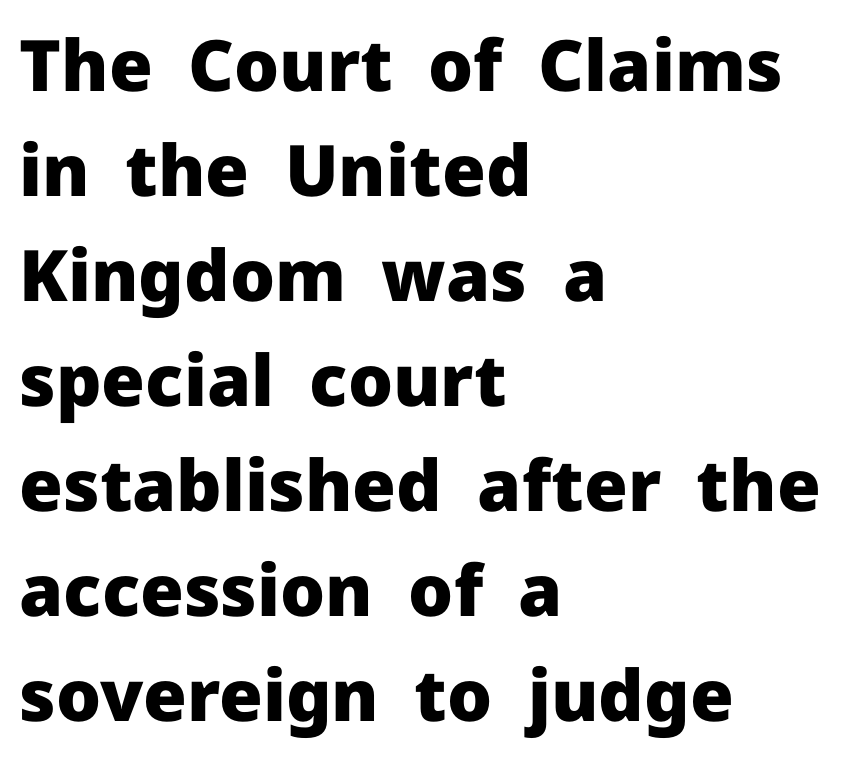
{"serif": "no", "italic": "no", "bold": "yes", "weight": "heavy", "width": "normal", "stroke_contrast": "low", "x_height": "medium", "monospaced": "no", "underline": "no", "align": "left", "line_spacing": "normal", "line_spacing_ratio": 1.48, "letter_spacing": "normal", "letter_spacing_em": 0.0, "glyph_px": 71}
